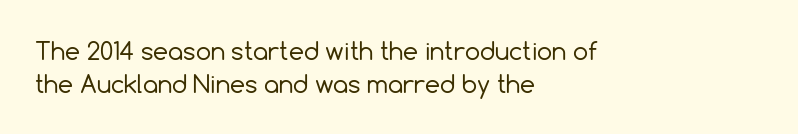
Q: Is the text bold? A: No.
Q: Is the text italic (slanted)? A: No, it is upright.
Q: Is the text underlined? A: No.
Q: How is the paragraph aligned? A: Left-aligned.
Q: Is the spacing between letters normal or unusually wide? A: Normal.
Q: Is the spacing between lines tight, normal or loose? A: Normal.
